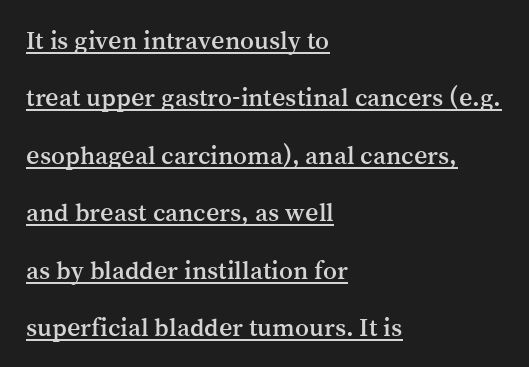
Q: Is the text italic (slanted)? A: No, it is upright.
Q: Is the text underlined? A: Yes.
Q: How is the paragraph aligned? A: Left-aligned.
Q: Is the spacing between letters normal or unusually wide? A: Normal.
Q: Is the spacing between lines tight, normal or loose? A: Loose.
